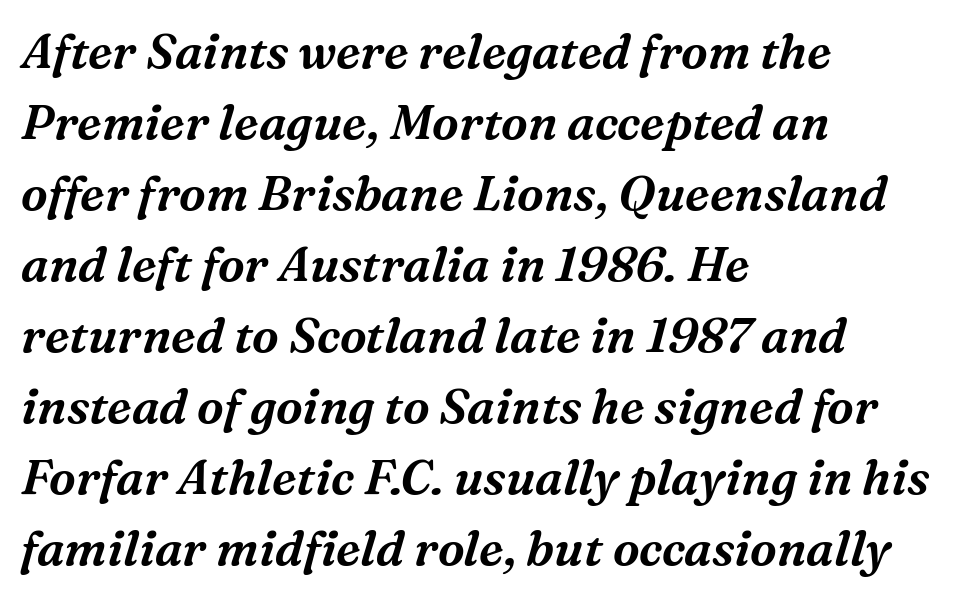
The image shows 48 px serif type, italic (leaning right); set left-aligned, normal line spacing (1.48x), normal letter spacing, not underlined; medium stroke contrast and a medium x-height.
